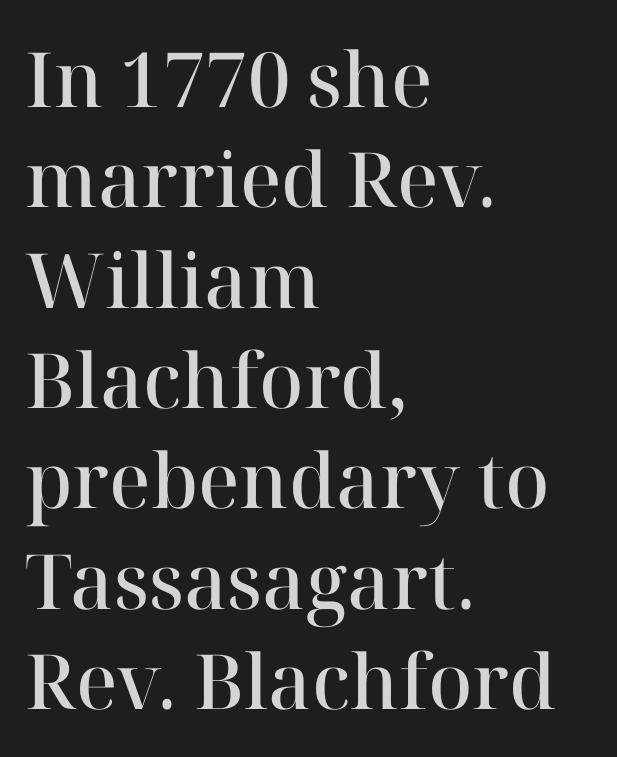
Q: Is the text bold? A: Semi-bold.
Q: Is the text italic (slanted)? A: No, it is upright.
Q: Is the typeface a serif or a sans-serif typeface? A: Serif.
Q: Is the text underlined? A: No.
Q: How is the paragraph aligned? A: Left-aligned.
Q: Is the spacing between letters normal or unusually wide? A: Normal.
Q: Is the spacing between lines tight, normal or loose? A: Normal.
Q: Width (condensed, normal, or wide)? A: Normal.
Q: Stroke contrast? A: High.
Q: x-height? A: Medium.
Q: Monospaced? A: No.
